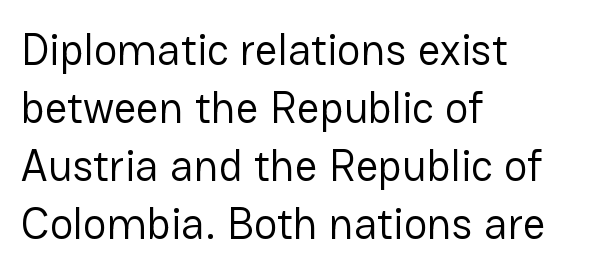
The image shows 44 px regular-weight sans-serif type, upright; set left-aligned, normal line spacing (1.32x), normal letter spacing, not underlined; low stroke contrast and a medium x-height.
